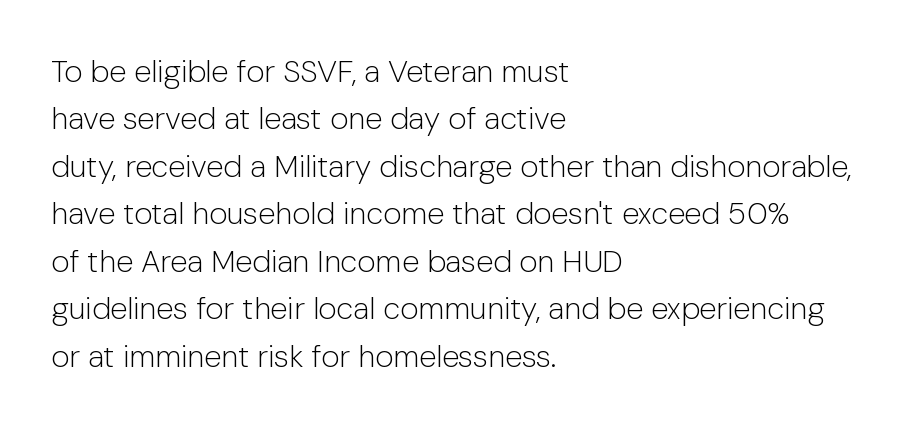
{"serif": "no", "italic": "no", "bold": "no", "weight": "light", "width": "normal", "stroke_contrast": "low", "x_height": "medium", "monospaced": "no", "underline": "no", "align": "left", "line_spacing": "normal", "line_spacing_ratio": 1.53, "letter_spacing": "normal", "letter_spacing_em": 0.0, "glyph_px": 31}
